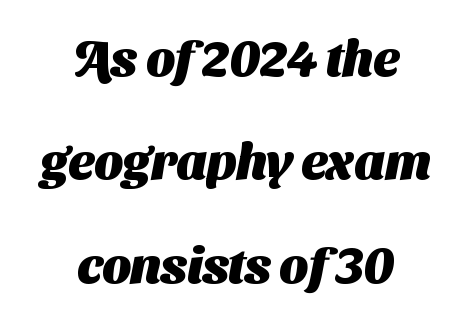
The lines in this sample share a center point and differ in where they start and stop. Check where the strokes stop: nothing finishes them off — pure sans. Weight: bold. Honestly, the letter spacing is just normal — you wouldn't notice it. Underlining? Definitely not there.
